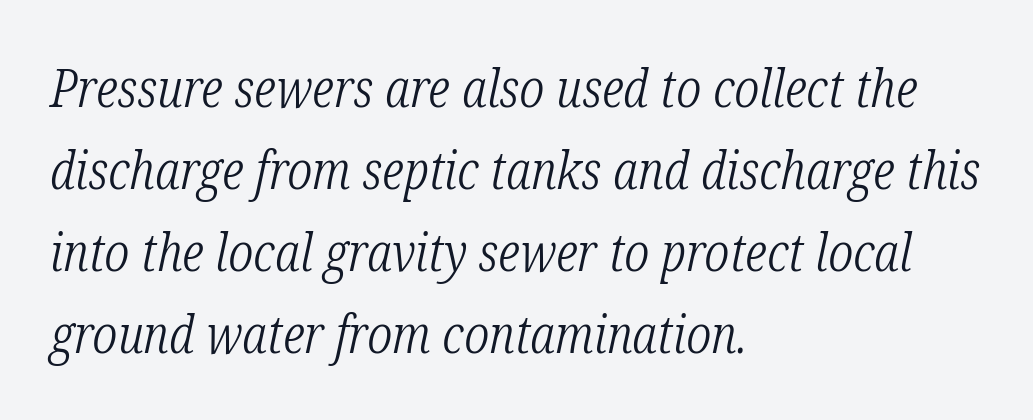
The line-height multiplier appears to be the usual default. Check where the strokes stop: tiny serifs finish them off. This reads as an unemphasized weight, regular at the heaviest. Varying glyph widths throughout — classic text-font behaviour. Compared with a centered layout, this one pins lines to the left instead. Between one letter and the next there's only the usual sliver of space.
